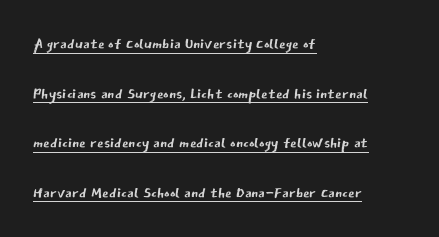
Here the glyphs are tracked normally, forming tight word shapes. Characters remain perfectly vertical along every line. A typographer would call this underscored text. Summary of vertical rhythm: relaxed, with wide interline spacing. The font sits on the lighter half of the weight spectrum, regular included.
